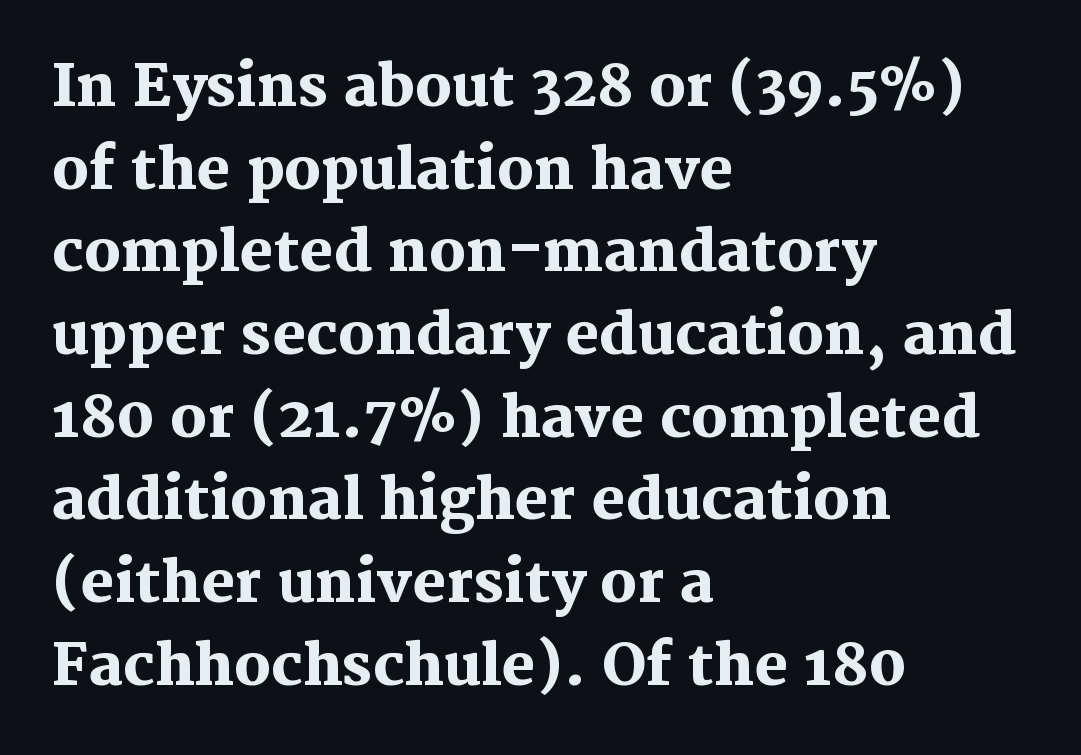
{"serif": "yes", "italic": "no", "bold": "yes", "weight": "heavy", "width": "normal", "stroke_contrast": "medium", "x_height": "medium", "monospaced": "no", "underline": "no", "align": "left", "line_spacing": "normal", "line_spacing_ratio": 1.45, "letter_spacing": "normal", "letter_spacing_em": 0.0, "glyph_px": 57}
